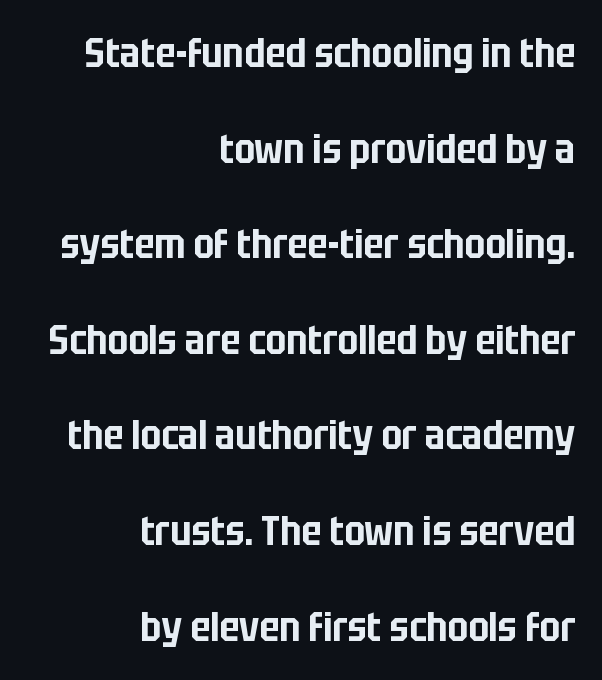
The rendering shows plain stroke endings on the letterforms — a sans-serif design. Regarding leading, the lines here are spaced well apart. Each line ends at the same right margin while the left side varies. Look at the tracking — it's just the regular setting, nothing added.
